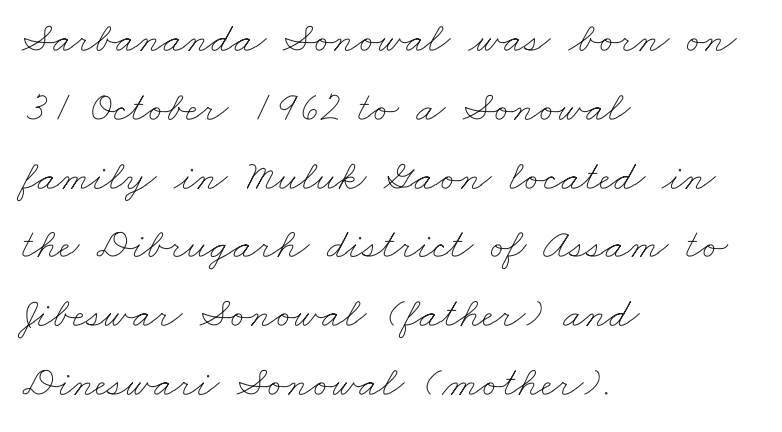
Honestly, the row spacing looks completely unremarkable. Look at the tracking — it's just the regular setting, nothing added. Short and long lines alike share a common starting point at left. Is the stroke heavy? The answer is a plain regular-or-lighter. The passage shown is typed in a proportional face where columns would drift. The space beneath each line is pristine and unruled.
